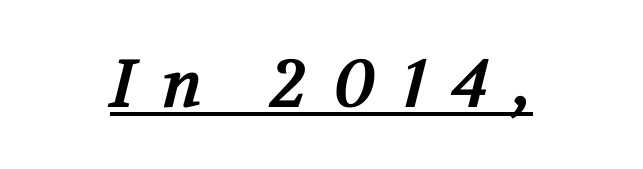
The image shows 68 px bold serif type; set unusually wide letter spacing (+0.38 em), underlined; medium stroke contrast and a medium x-height.
